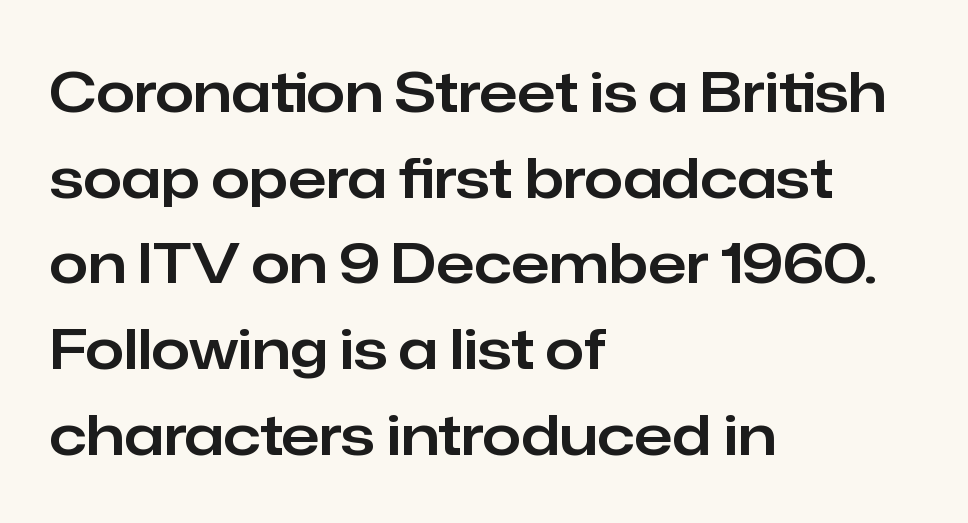
Q: Is the text italic (slanted)? A: No, it is upright.
Q: Is the typeface a serif or a sans-serif typeface? A: Sans-serif.
Q: Is the text underlined? A: No.
Q: How is the paragraph aligned? A: Left-aligned.
Q: Is the spacing between letters normal or unusually wide? A: Normal.
Q: Is the spacing between lines tight, normal or loose? A: Normal.
Q: Width (condensed, normal, or wide)? A: Normal.
Q: Stroke contrast? A: Low.
Q: x-height? A: Medium.
Q: Monospaced? A: No.
